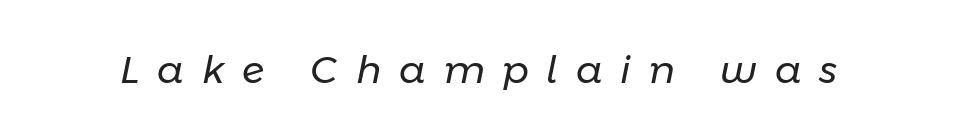
{"italic": "yes", "lean": "right", "slant_degrees": 11, "bold": "no", "weight": "regular", "width": "normal", "stroke_contrast": "low", "x_height": "medium", "monospaced": "no", "underline": "no", "letter_spacing": "wide", "letter_spacing_em": 0.47, "glyph_px": 38}
